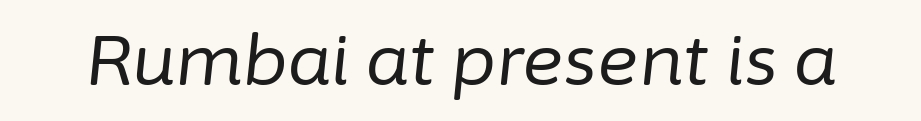
{"italic": "yes", "lean": "right", "slant_degrees": 6, "bold": "no", "weight": "regular", "width": "normal", "stroke_contrast": "low", "x_height": "medium", "monospaced": "no", "underline": "no", "letter_spacing": "normal", "letter_spacing_em": 0.0, "glyph_px": 70}
